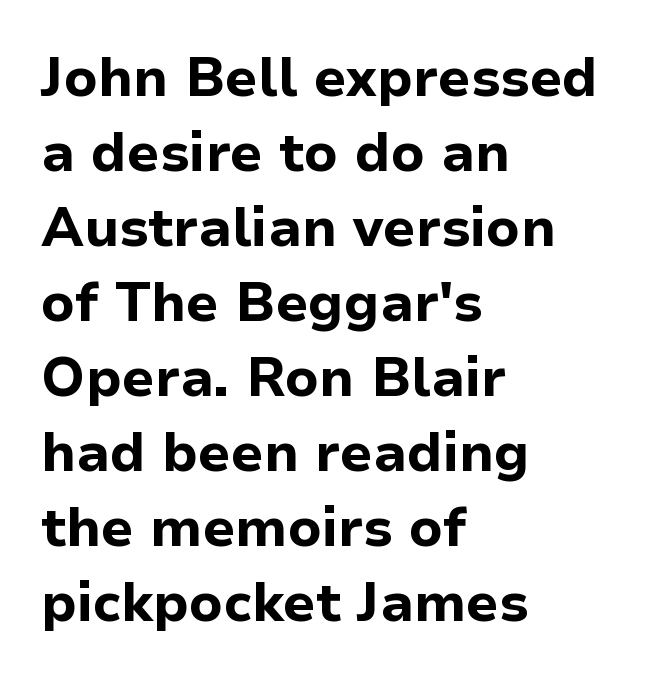
{"serif": "no", "italic": "no", "bold": "yes", "weight": "bold", "width": "normal", "stroke_contrast": "low", "x_height": "medium", "monospaced": "no", "underline": "no", "align": "left", "line_spacing": "normal", "line_spacing_ratio": 1.39, "letter_spacing": "normal", "letter_spacing_em": 0.0, "glyph_px": 54}
